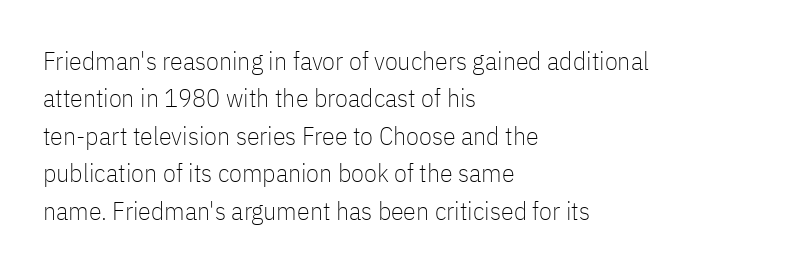
Q: Is the text bold? A: No.
Q: Is the text italic (slanted)? A: No, it is upright.
Q: Is the text underlined? A: No.
Q: How is the paragraph aligned? A: Left-aligned.
Q: Is the spacing between letters normal or unusually wide? A: Normal.
Q: Is the spacing between lines tight, normal or loose? A: Normal.
